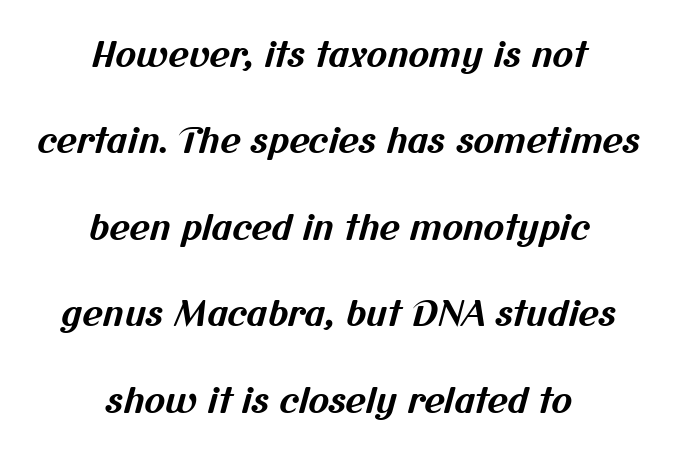
Q: Is the text bold? A: Yes.
Q: Is the typeface a serif or a sans-serif typeface? A: Sans-serif.
Q: Is the text underlined? A: No.
Q: How is the paragraph aligned? A: Centered.
Q: Is the spacing between letters normal or unusually wide? A: Normal.
Q: Is the spacing between lines tight, normal or loose? A: Loose.
Q: Width (condensed, normal, or wide)? A: Normal.
Q: Stroke contrast? A: Medium.
Q: x-height? A: Medium.
Q: Monospaced? A: No.
